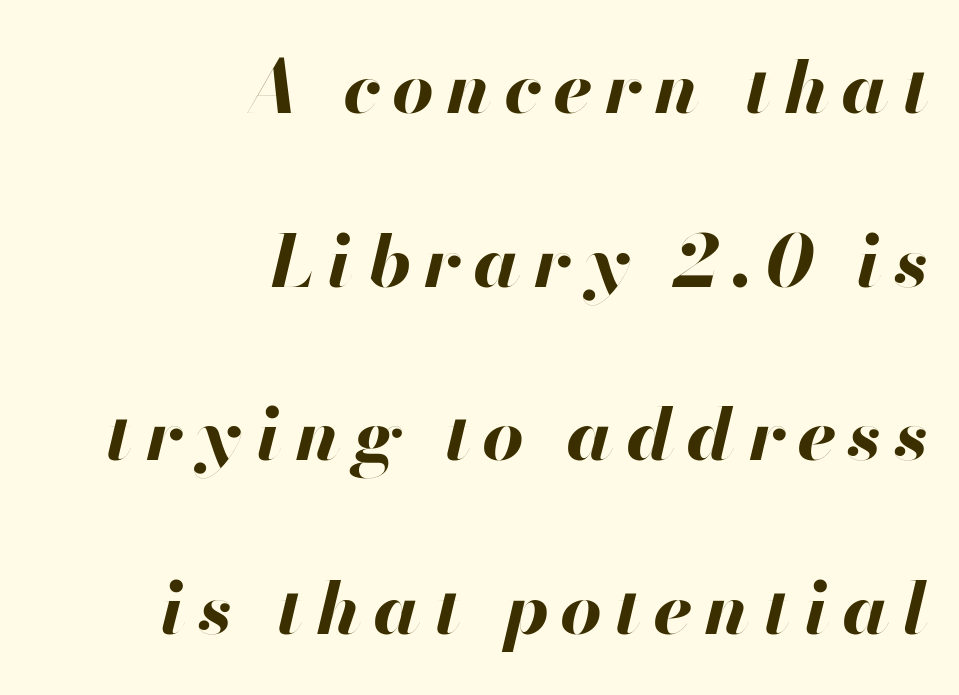
Q: Is the text bold? A: Yes.
Q: Is the text italic (slanted)? A: Yes, it leans right by about 13 degrees.
Q: Is the text underlined? A: No.
Q: How is the paragraph aligned? A: Right-aligned.
Q: Is the spacing between lines tight, normal or loose? A: Loose.
Q: Width (condensed, normal, or wide)? A: Normal.
Q: Stroke contrast? A: High.
Q: x-height? A: Small.
Q: Monospaced? A: No.
